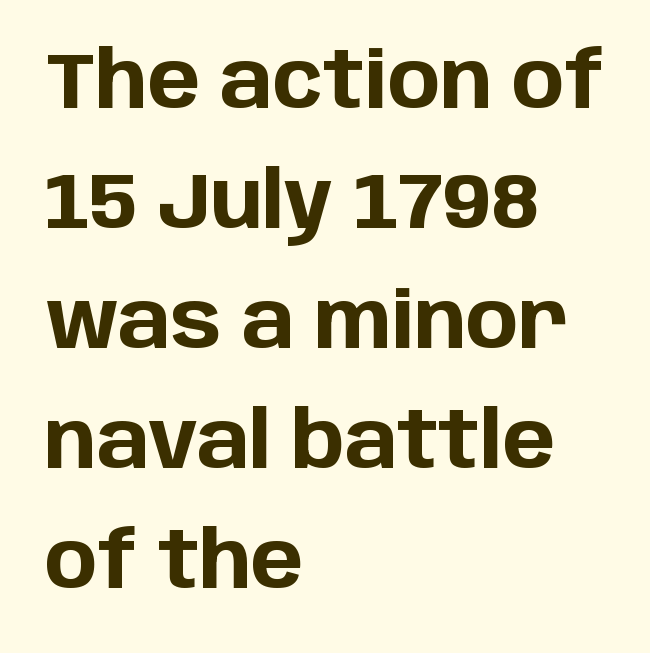
Inter-character spacing is left at the font's built-in metrics. The foot of each line stays bare and open. The text was rendered using a sans face with plain stroke endings. The rows are spaced the way most documents space them. The letters stand straight up with perfectly vertical stems. If you drew a ruler down the left edge, every line would touch it.
